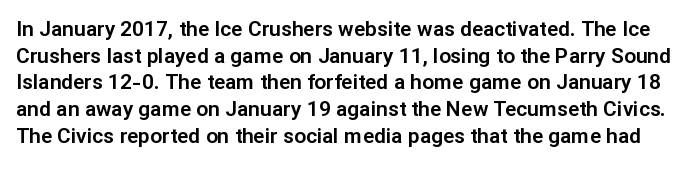
One glance says typical: line gaps are just what's usual. Honestly, the letter spacing is just normal — you wouldn't notice it. Posture: straight, roman, zero tilt. The zone under the glyphs is completely vacant.
